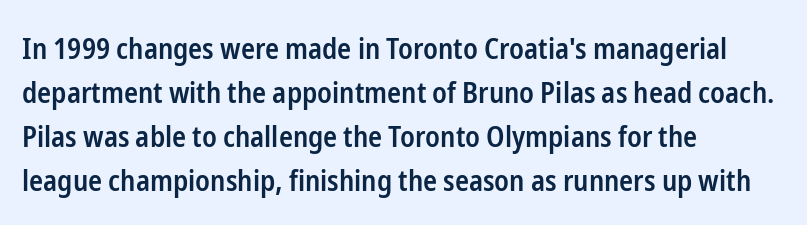
Q: Is the text bold? A: Semi-bold.
Q: Is the text italic (slanted)? A: No, it is upright.
Q: Is the typeface a serif or a sans-serif typeface? A: Sans-serif.
Q: Is the text underlined? A: No.
Q: How is the paragraph aligned? A: Left-aligned.
Q: Is the spacing between letters normal or unusually wide? A: Normal.
Q: Is the spacing between lines tight, normal or loose? A: Normal.
Q: Width (condensed, normal, or wide)? A: Condensed.
Q: Stroke contrast? A: Low.
Q: x-height? A: Medium.
Q: Monospaced? A: No.
